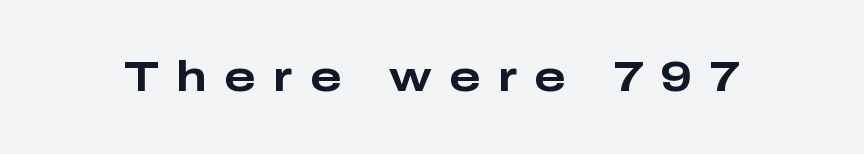
{"serif": "no", "italic": "no", "bold": "yes", "weight": "bold", "width": "wide", "stroke_contrast": "low", "x_height": "medium", "monospaced": "no", "underline": "no", "letter_spacing": "wide", "letter_spacing_em": 0.41, "glyph_px": 42}
